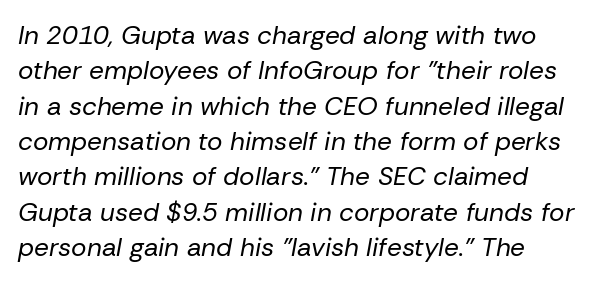
Each row of text sits above clean, open space. Line spacing here is normal. Stroke thickness stays within the range of a standard reading face or lighter. Observe the lean: these are italic letterforms. Tracking value appears to be zero — textbook default spacing.
